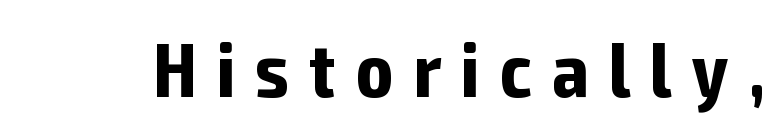
Unlike a traditional serif, this face leaves its strokes unadorned. The zone under the glyphs is completely vacant. Spacing between characters has been opened up far beyond the box default. Posture: upright roman. A dark, heavy texture on the line: the type is bold. A typesetter would call this proportional, since set widths differ per character.
